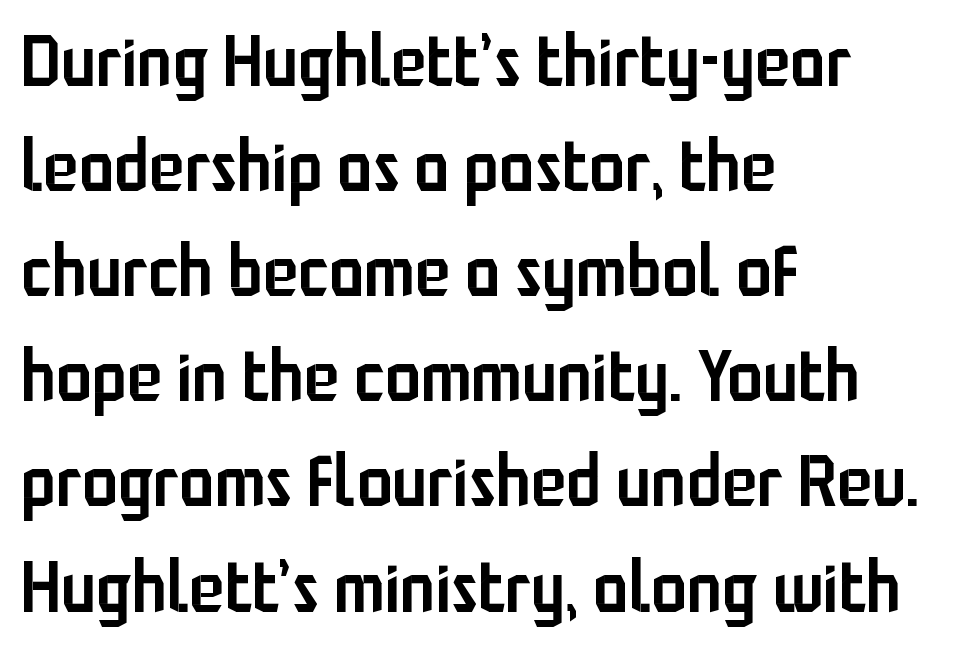
What stands out about the letter spacing? Nothing — it is the standard amount. Words float on clear page, feet unadorned. Character widths vary here, with narrow letters taking less room than wide ones. These lines are set flush left with a ragged right edge.
